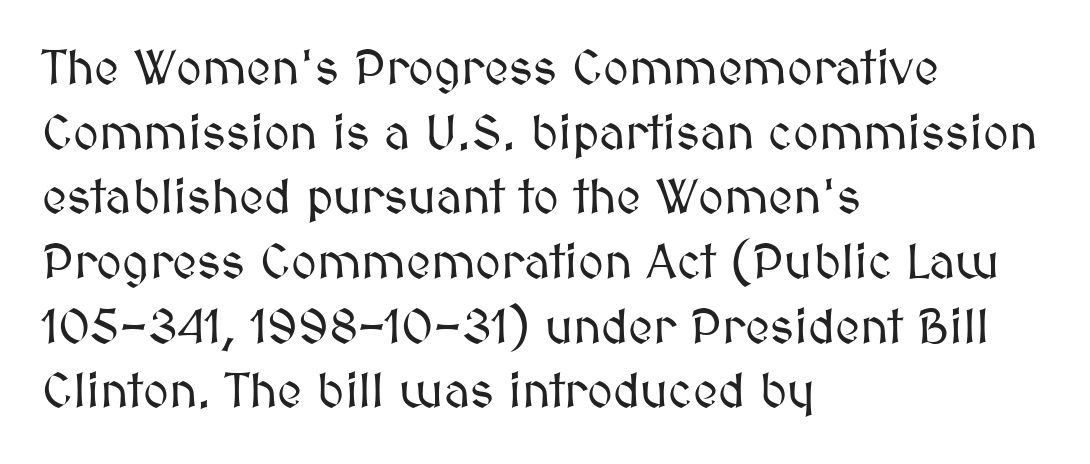
Nope, not italic — everything's standing straight. This block has exactly the height ordinary leading produces. The string is rendered with underlining switched off. A classic flush-left, rag-right setting is used for this passage. This sample has the flowing, uneven cadence of proportional lettering.
